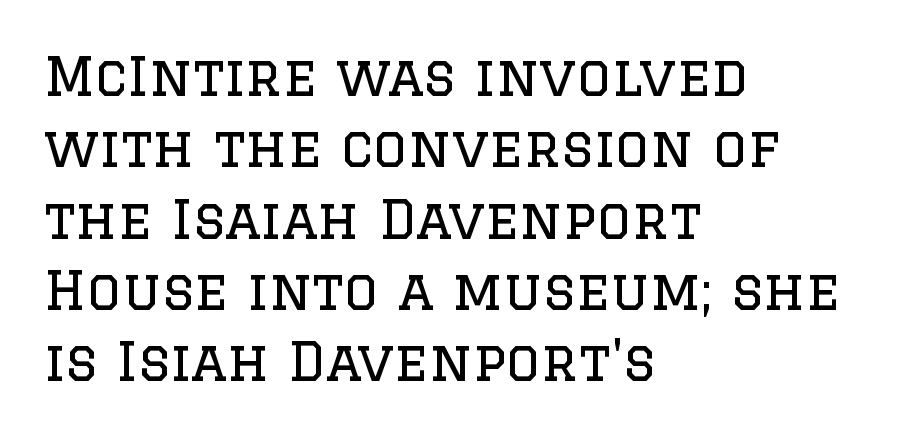
Posture: straight, roman, zero tilt. Tracking value appears to be zero — textbook default spacing. The ragged edge is on the right, which tells us the setting is flush left. This sample uses a serif face. A clean baseline with only descenders dipping below it. Regular leading.
